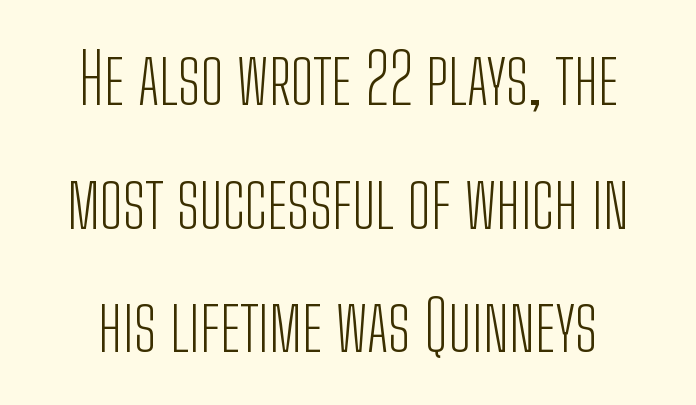
The image shows 69 px light, condensed sans-serif type, upright; set line spacing 1.79x, normal letter spacing, not underlined; low stroke contrast and a medium x-height.
